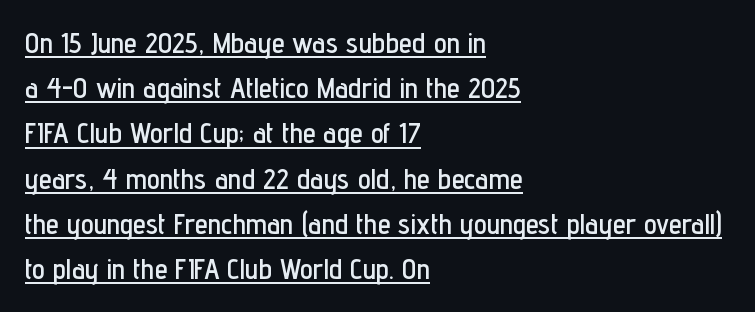
Q: Is the text italic (slanted)? A: No, it is upright.
Q: Is the typeface a serif or a sans-serif typeface? A: Sans-serif.
Q: Is the text underlined? A: Yes.
Q: How is the paragraph aligned? A: Left-aligned.
Q: Is the spacing between letters normal or unusually wide? A: Normal.
Q: Is the spacing between lines tight, normal or loose? A: Normal.
Q: Width (condensed, normal, or wide)? A: Condensed.
Q: Stroke contrast? A: Low.
Q: x-height? A: Medium.
Q: Monospaced? A: No.
